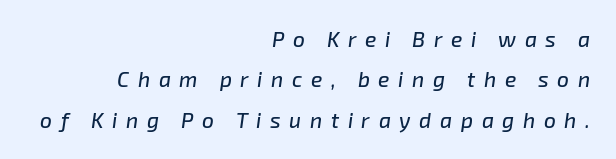
Q: Is the text italic (slanted)? A: Yes, it leans right by about 8 degrees.
Q: Is the text underlined? A: No.
Q: How is the paragraph aligned? A: Right-aligned.
Q: Is the spacing between letters normal or unusually wide? A: Unusually wide.
Q: Is the spacing between lines tight, normal or loose? A: Loose.
